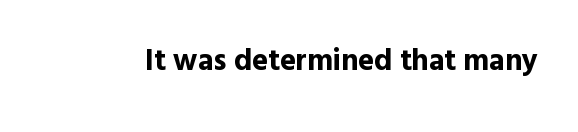
Q: Is the text bold? A: Yes.
Q: Is the text italic (slanted)? A: No, it is upright.
Q: Is the typeface a serif or a sans-serif typeface? A: Sans-serif.
Q: Is the text underlined? A: No.
Q: Is the spacing between letters normal or unusually wide? A: Normal.
Q: Width (condensed, normal, or wide)? A: Normal.
Q: x-height? A: Medium.
Q: Monospaced? A: No.
